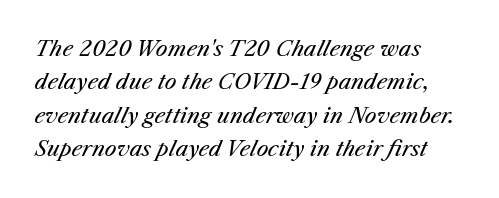
Q: Is the text bold? A: No.
Q: Is the text italic (slanted)? A: Yes, it leans right by about 25 degrees.
Q: Is the text underlined? A: No.
Q: How is the paragraph aligned? A: Left-aligned.
Q: Is the spacing between letters normal or unusually wide? A: Normal.
Q: Is the spacing between lines tight, normal or loose? A: Normal.
